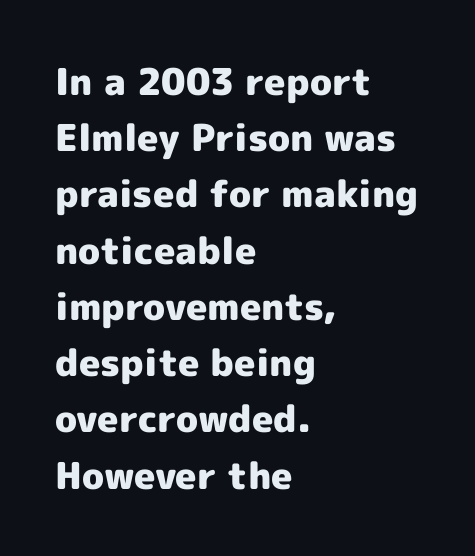
{"serif": "no", "italic": "no", "bold": "yes", "weight": "heavy", "width": "normal", "x_height": "medium", "monospaced": "no", "underline": "no", "align": "left", "line_spacing": "normal", "line_spacing_ratio": 1.52, "letter_spacing": "normal", "letter_spacing_em": 0.0, "glyph_px": 37}
